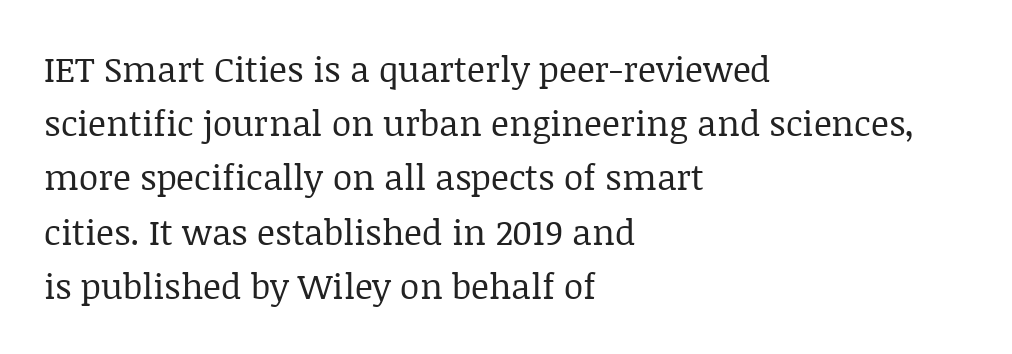
Typeset ragged right — the left edge is the straight one. Leading matches the norm, producing a regular column. This rendering features lettering with no underline. Is the letter spacing exaggerated? No — it looks like the ordinary default. I'd call this a serif setting — the letters wear small feet. Unbolded letterforms with no extra heft.
